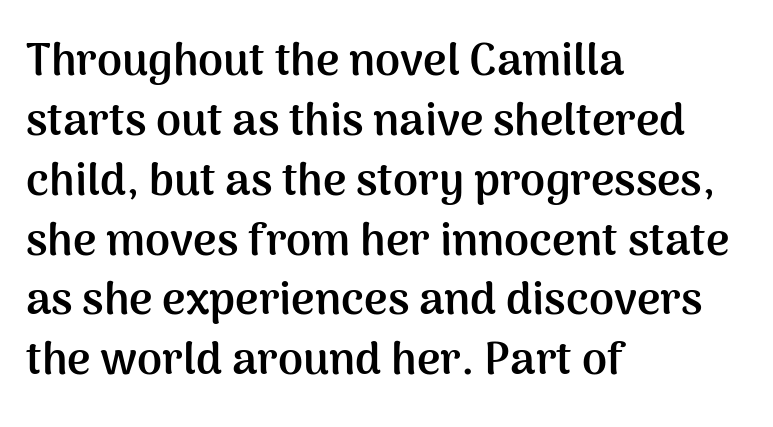
The image shows 45 px semibold sans-serif type, upright; set left-aligned, normal line spacing (1.33x), normal letter spacing, not underlined; medium stroke contrast and a medium x-height.
